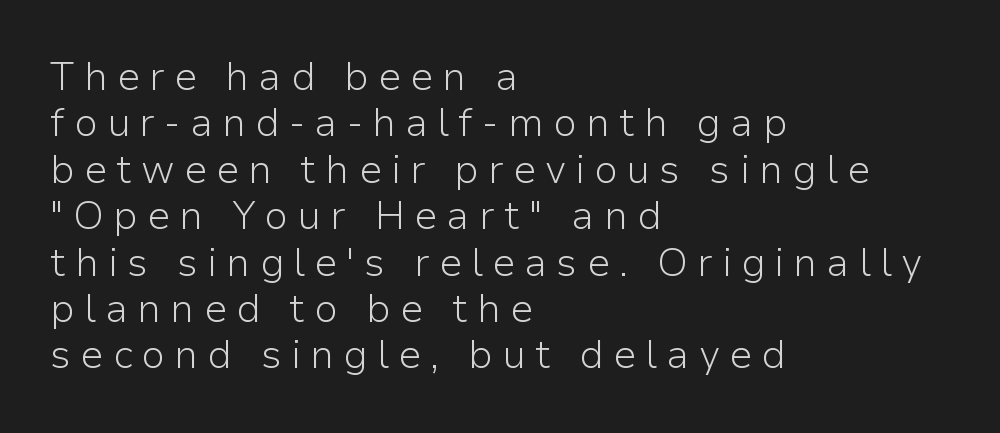
{"serif": "no", "italic": "no", "bold": "no", "weight": "light", "width": "normal", "stroke_contrast": "low", "x_height": "medium", "monospaced": "no", "underline": "no", "align": "left", "line_spacing_ratio": 1.19, "letter_spacing": "wide", "letter_spacing_em": 0.23, "glyph_px": 39}
